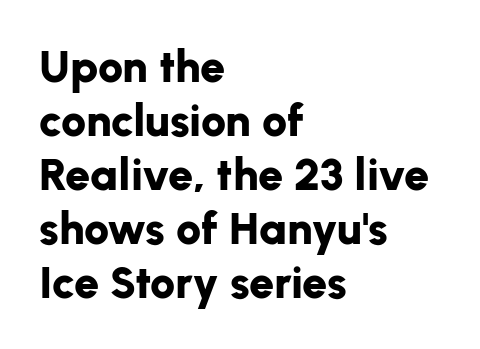
Plenty of ink on the page — the face is bold. Anything drawn beneath the words? Only blank space. Is this a fixed-width face? No — the glyphs have proportional, varying widths. Where is the straight margin? On the left. You can tell from the bare stems that sans-serif type was used.
